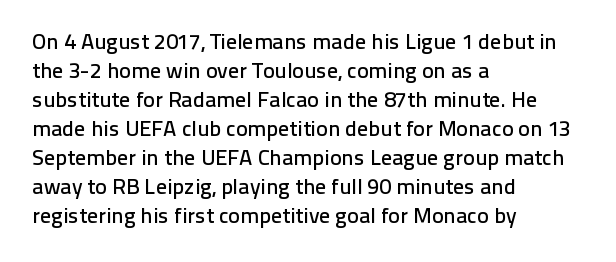
It's the straight-up-and-down kind of type. The horizontal fit of the characters is conventional and even. These lines are set flush left with a ragged right edge. Glance below the letters and you will spot only blank space.
